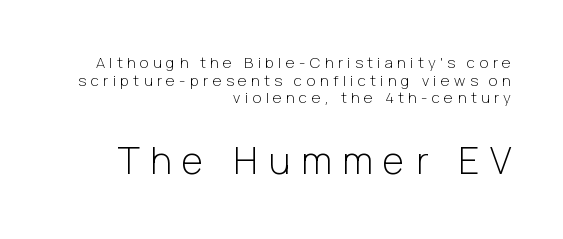
The image shows 37 px light sans-serif type, upright; set right-aligned, line spacing 1.17x, unusually wide letter spacing (+0.3 em), not underlined; the second (bottom) block is 2.47x larger; low stroke contrast and a medium x-height.
